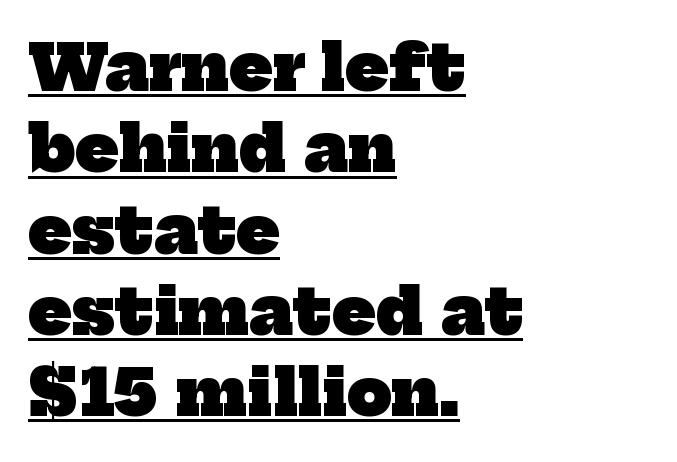
The image shows 63 px heavy serif type; set left-aligned, normal line spacing (1.29x), normal letter spacing, underlined; low stroke contrast and a medium x-height.
